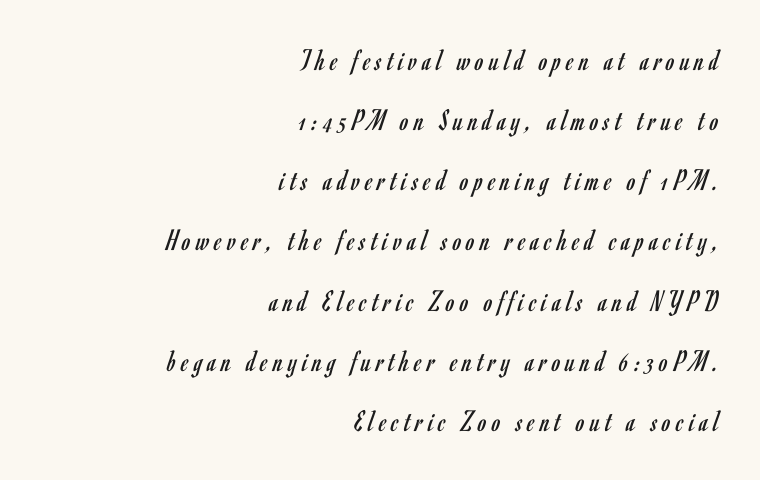
Q: Is the text bold? A: No.
Q: Is the text italic (slanted)? A: Yes.
Q: Is the typeface a serif or a sans-serif typeface? A: Sans-serif.
Q: Is the text underlined? A: No.
Q: How is the paragraph aligned? A: Right-aligned.
Q: Is the spacing between lines tight, normal or loose? A: Loose.
Q: Width (condensed, normal, or wide)? A: Condensed.
Q: Stroke contrast? A: Low.
Q: x-height? A: Small.
Q: Monospaced? A: No.
